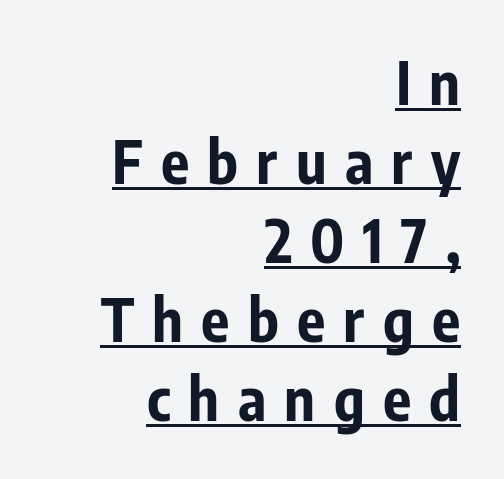
Q: Is the text bold? A: Yes.
Q: Is the text italic (slanted)? A: No, it is upright.
Q: Is the typeface a serif or a sans-serif typeface? A: Sans-serif.
Q: Is the text underlined? A: Yes.
Q: How is the paragraph aligned? A: Right-aligned.
Q: Is the spacing between letters normal or unusually wide? A: Unusually wide.
Q: Is the spacing between lines tight, normal or loose? A: Normal.
Q: Width (condensed, normal, or wide)? A: Condensed.
Q: Stroke contrast? A: Low.
Q: x-height? A: Medium.
Q: Monospaced? A: No.
